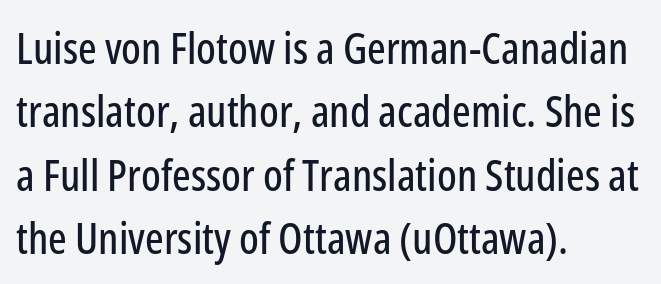
This sample is left-justified, so line endings fall wherever the words run out. Proportional: the letters do not fall into vertical columns. In terms of posture, this sample is upright. The string is rendered with underlining switched off. The lines sit at an ordinary, default distance from one another. Between one letter and the next there's only the usual sliver of space.
